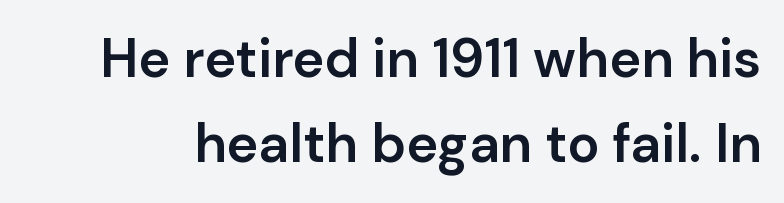
The image shows 54 px semibold sans-serif type, upright; set normal line spacing (1.58x), normal letter spacing, not underlined; low stroke contrast and a medium x-height.
